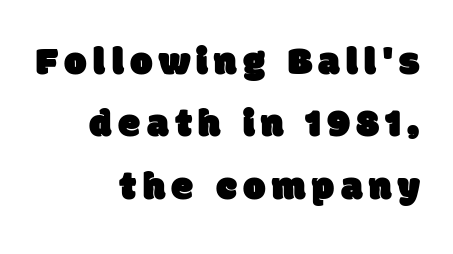
The font family rendered here belongs to the sans-serif group. The paragraph shown leans on its right margin. You could not count columns in this text — the font is proportionally spaced. Descenders hang freely into open space. This sample keeps an unexceptional amount of space between lines.
